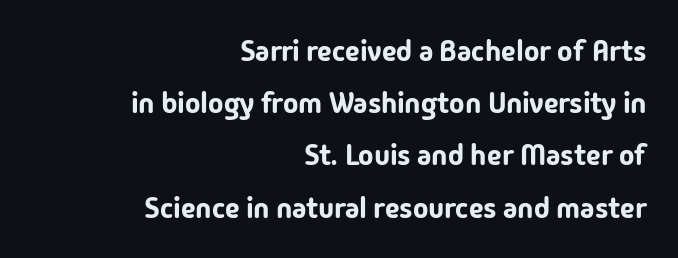
The image shows 29 px sans-serif type, upright; set right-aligned, line spacing 1.8x, normal letter spacing, not underlined; low stroke contrast and a medium x-height.
